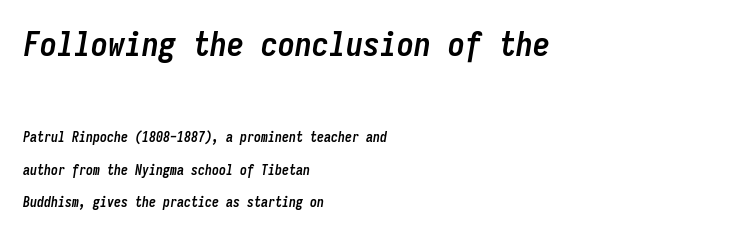
The image shows 34 px semibold, condensed type, italic (leaning right), monospaced; set left-aligned, loose line spacing (2.3x), normal letter spacing, not underlined; the first (top) block is 2.43x larger; low stroke contrast and a medium x-height.
